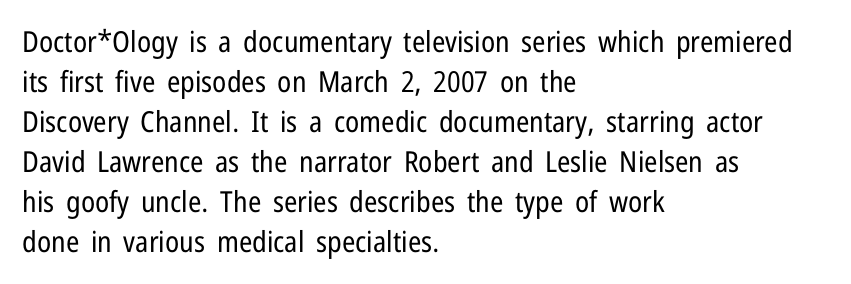
The image shows 29 px regular-weight, condensed sans-serif type, upright; set left-aligned, normal line spacing (1.38x), normal letter spacing, not underlined; low stroke contrast and a medium x-height.
